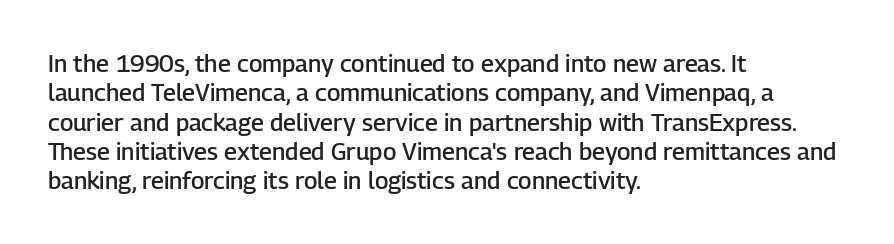
This rendering leaves character spacing at its baseline value. The gap between lines stays unmarked. Characters remain perfectly vertical along every line. The compositor pushed each line to the left boundary.
